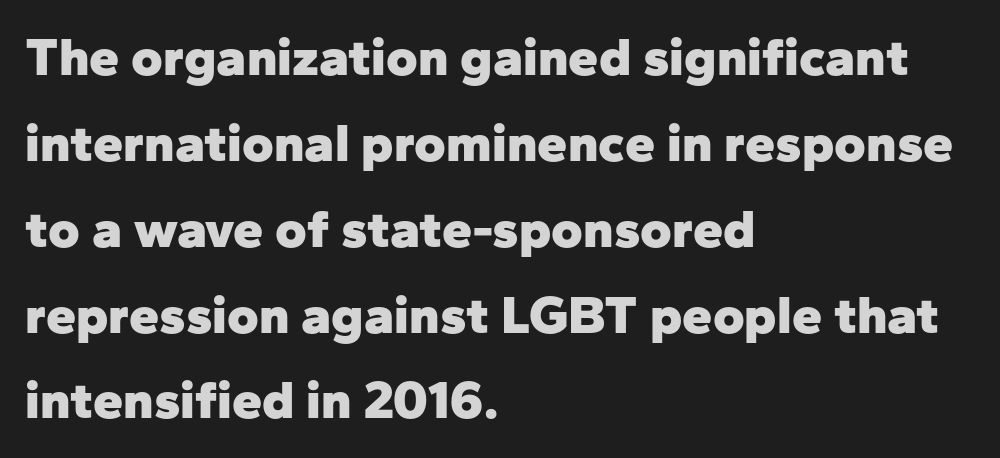
Q: Is the text bold? A: Yes.
Q: Is the text italic (slanted)? A: No, it is upright.
Q: Is the typeface a serif or a sans-serif typeface? A: Sans-serif.
Q: Is the text underlined? A: No.
Q: How is the paragraph aligned? A: Left-aligned.
Q: Is the spacing between letters normal or unusually wide? A: Normal.
Q: Is the spacing between lines tight, normal or loose? A: Normal.
Q: Width (condensed, normal, or wide)? A: Normal.
Q: Stroke contrast? A: Low.
Q: x-height? A: Medium.
Q: Monospaced? A: No.
